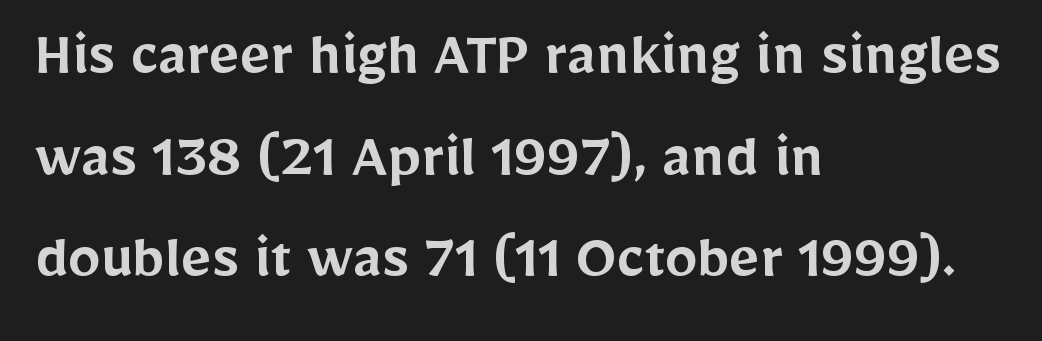
Q: Is the text bold? A: Semi-bold.
Q: Is the text italic (slanted)? A: No, it is upright.
Q: Is the typeface a serif or a sans-serif typeface? A: Sans-serif.
Q: Is the text underlined? A: No.
Q: How is the paragraph aligned? A: Left-aligned.
Q: Is the spacing between letters normal or unusually wide? A: Normal.
Q: Is the spacing between lines tight, normal or loose? A: Normal.
Q: Width (condensed, normal, or wide)? A: Normal.
Q: Stroke contrast? A: Low.
Q: x-height? A: Medium.
Q: Monospaced? A: No.
